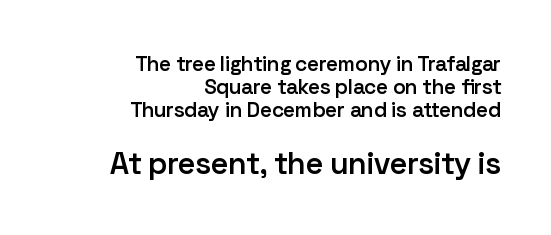
Q: Is the text bold? A: Semi-bold.
Q: Is the text italic (slanted)? A: No, it is upright.
Q: Is the typeface a serif or a sans-serif typeface? A: Sans-serif.
Q: Is the text underlined? A: No.
Q: How is the paragraph aligned? A: Right-aligned.
Q: Is the spacing between letters normal or unusually wide? A: Normal.
Q: Is the spacing between lines tight, normal or loose? A: Tight.
Q: Which block of text is set in a larger size, the first (top) or the second (bottom)? A: The second (bottom) one.
Q: Width (condensed, normal, or wide)? A: Normal.
Q: Stroke contrast? A: Low.
Q: x-height? A: Medium.
Q: Monospaced? A: No.
